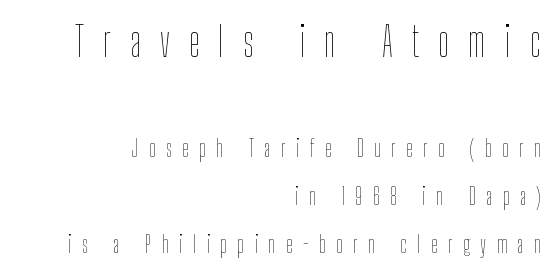
The image shows 41 px thin, condensed type, upright; set right-aligned, loose line spacing (2.08x), unusually wide letter spacing (+0.46 em), not underlined; the first (top) block is 1.78x larger; low stroke contrast and a medium x-height.
